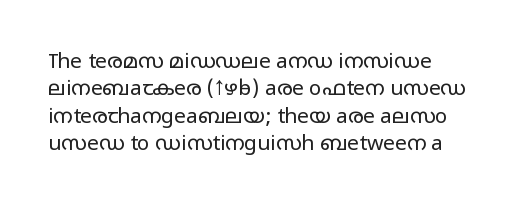
Q: Is the text bold? A: No.
Q: Is the text italic (slanted)? A: No, it is upright.
Q: Is the text underlined? A: No.
Q: How is the paragraph aligned? A: Left-aligned.
Q: Is the spacing between letters normal or unusually wide? A: Normal.
Q: Is the spacing between lines tight, normal or loose? A: Normal.
